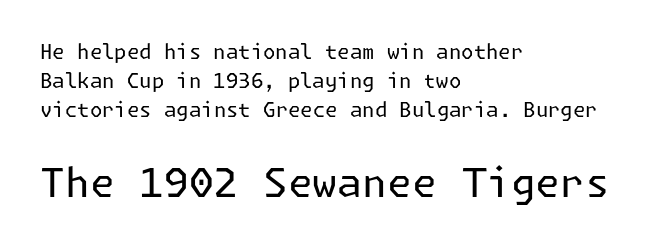
The vertical gap from one line to the next is medium. The letters carry no serifs — their stems end cleanly without finishing strokes. Nothing heavy about these letters — not bold at all. Top chunk: small. Bottom chunk: large. The specimen omits any rule beneath the text block's lines. Posture: vertical.
